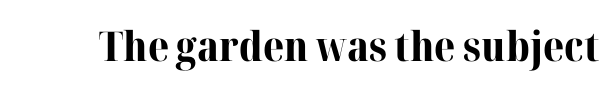
{"serif": "yes", "italic": "no", "bold": "yes", "weight": "bold", "width": "normal", "stroke_contrast": "high", "x_height": "medium", "monospaced": "no", "underline": "no", "letter_spacing": "normal", "letter_spacing_em": 0.0, "glyph_px": 41}
